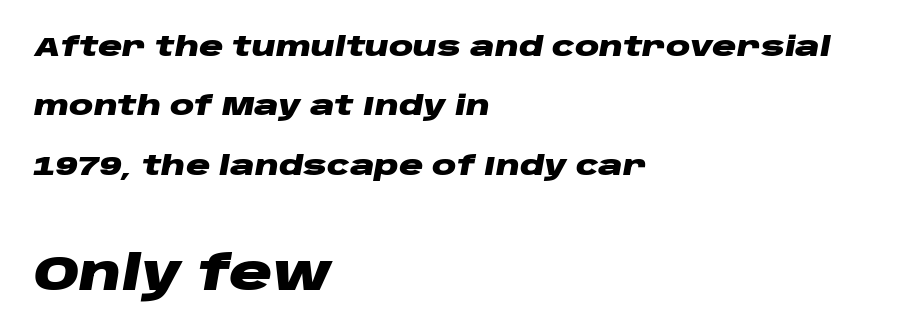
{"italic": "yes", "lean": "right", "slant_degrees": 10, "bold": "yes", "weight": "heavy", "width": "wide", "stroke_contrast": "low", "x_height": "large", "monospaced": "no", "underline": "no", "align": "left", "line_spacing": "loose", "line_spacing_ratio": 2.2, "letter_spacing": "normal", "letter_spacing_em": 0.0, "larger_block": "second", "size_ratio": 1.78, "glyph_px": 48}
